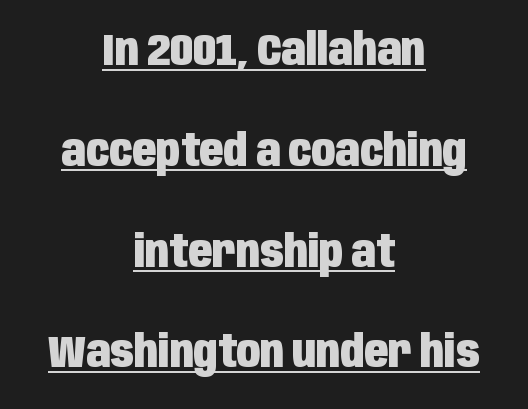
Compared with undecorated copy, this sample adds a rule below the words. The rendering uses natural spacing where letterforms have individual widths. The characters look thick and weighty, a clear bold. Centered paragraph, ragged on both sides. There is no visible air inserted between adjacent glyphs.
